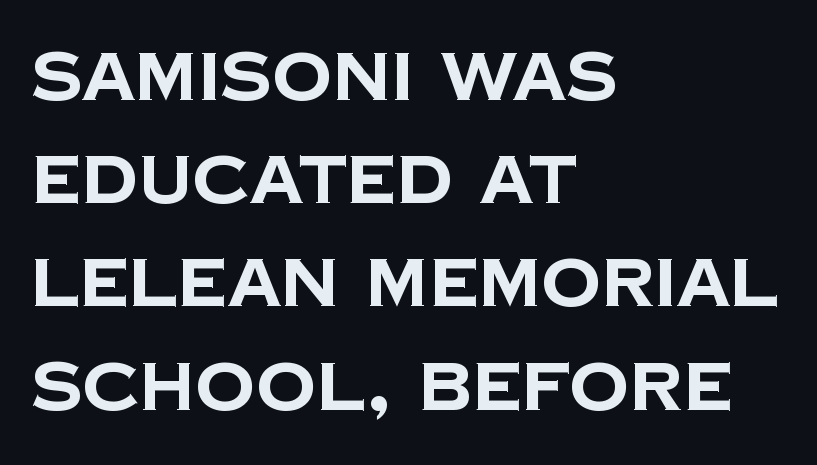
The image shows 67 px bold sans-serif type; set left-aligned, normal line spacing (1.54x), normal letter spacing, not underlined; low stroke contrast and a large x-height.
